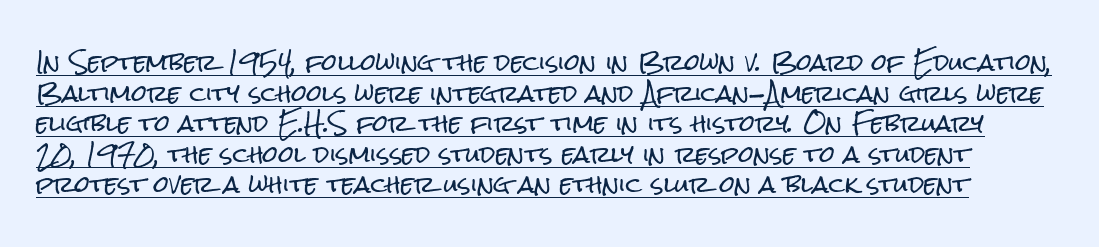
Every character sits straight up, as roman type does. Is the letter spacing exaggerated? No — it looks like the ordinary default. A continuous stroke trails under the words, as in a hyperlink. Reading down the column, the eye jumps a familiar distance to each next line.
